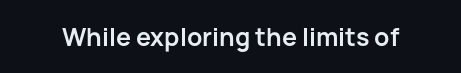
The image shows 25 px bold type, upright; set normal letter spacing, not underlined.
